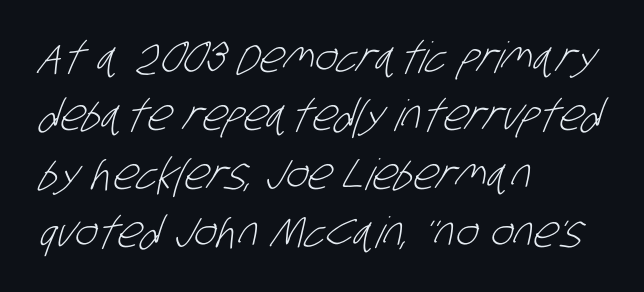
The type is set solid horizontally, with unmodified tracking. Does the leading feel generous? No, just average. Stroke thickness stays within the range of a standard reading face or lighter. You could not count columns in this text — the font is proportionally spaced. These lines stack with their left ends in a neat column. Font category for this specimen: sans-serif.
